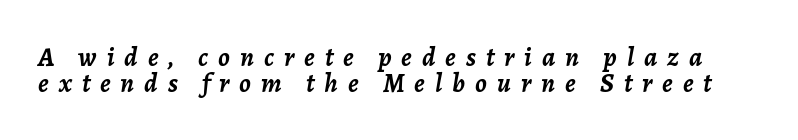
The passage shown is not underscored anywhere. Leading is clearly below the norm, producing a dense column. The typesetting leans heavy: a genuine bold. Someone cranked the tracking dial way up on this one. The text carries the slant typical of an italic or oblique font.
